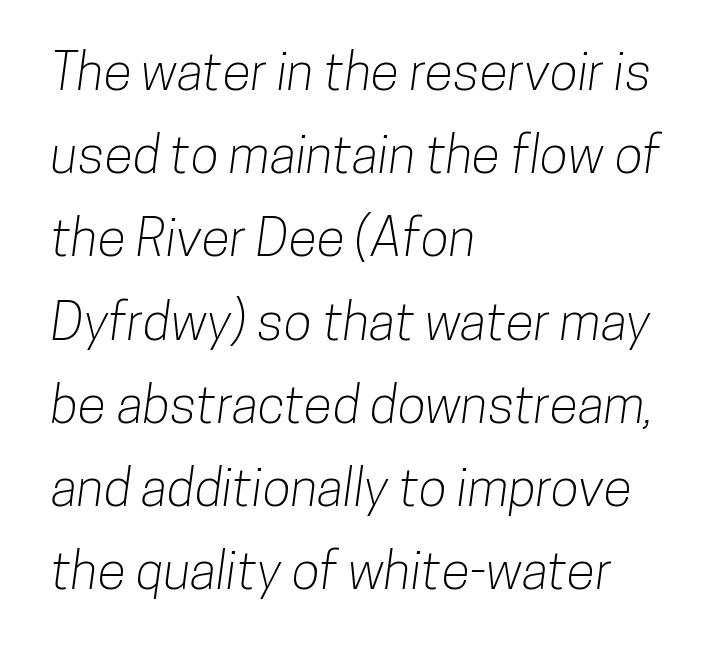
The image shows 52 px condensed sans-serif type; set left-aligned, normal line spacing (1.6x), normal letter spacing, not underlined; low stroke contrast and a medium x-height.
